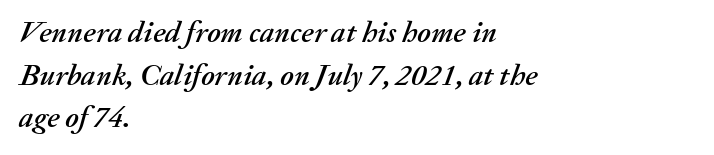
{"italic": "yes", "lean": "right", "slant_degrees": 20, "width": "normal", "stroke_contrast": "medium", "x_height": "medium", "monospaced": "no", "underline": "no", "align": "left", "line_spacing": "normal", "line_spacing_ratio": 1.42, "letter_spacing": "normal", "letter_spacing_em": 0.0, "glyph_px": 30}
